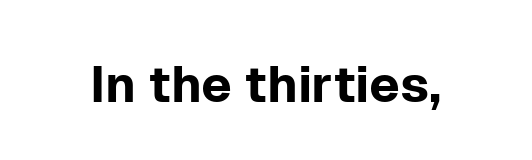
Q: Is the text italic (slanted)? A: No, it is upright.
Q: Is the typeface a serif or a sans-serif typeface? A: Sans-serif.
Q: Is the text underlined? A: No.
Q: Is the spacing between letters normal or unusually wide? A: Normal.
Q: Width (condensed, normal, or wide)? A: Normal.
Q: Stroke contrast? A: Low.
Q: x-height? A: Medium.
Q: Monospaced? A: No.
